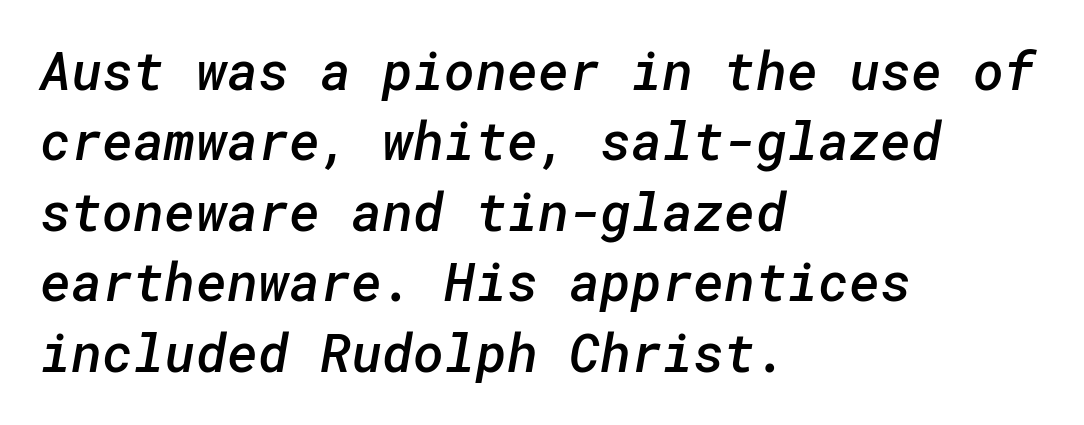
{"serif": "no", "bold": "semi", "weight": "semibold", "width": "normal", "stroke_contrast": "low", "x_height": "medium", "underline": "no", "align": "left", "line_spacing": "normal", "line_spacing_ratio": 1.33, "letter_spacing": "normal", "letter_spacing_em": 0.0, "glyph_px": 53}
